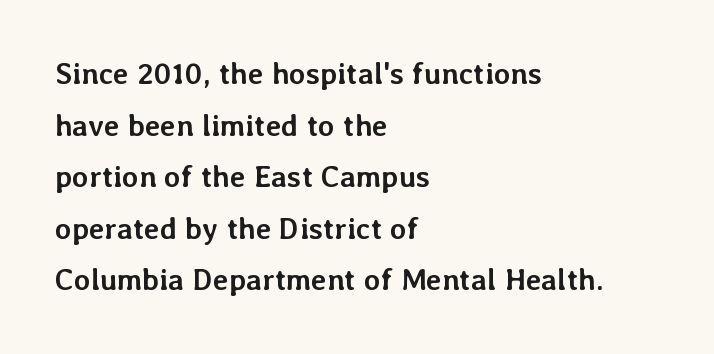
Q: Is the text bold? A: Yes.
Q: Is the text italic (slanted)? A: No, it is upright.
Q: Is the text underlined? A: No.
Q: How is the paragraph aligned? A: Left-aligned.
Q: Is the spacing between letters normal or unusually wide? A: Normal.
Q: Width (condensed, normal, or wide)? A: Normal.
Q: Stroke contrast? A: Low.
Q: x-height? A: Medium.
Q: Monospaced? A: No.
